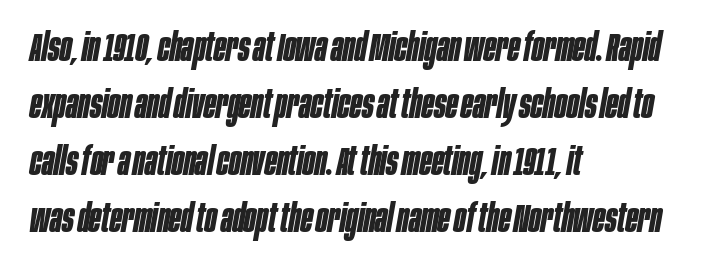
Q: Is the text bold? A: Yes.
Q: Is the text italic (slanted)? A: Yes, it leans right by about 10 degrees.
Q: Is the text underlined? A: No.
Q: How is the paragraph aligned? A: Left-aligned.
Q: Is the spacing between letters normal or unusually wide? A: Normal.
Q: Is the spacing between lines tight, normal or loose? A: Normal.
Q: Width (condensed, normal, or wide)? A: Condensed.
Q: Stroke contrast? A: Low.
Q: x-height? A: Large.
Q: Monospaced? A: No.
